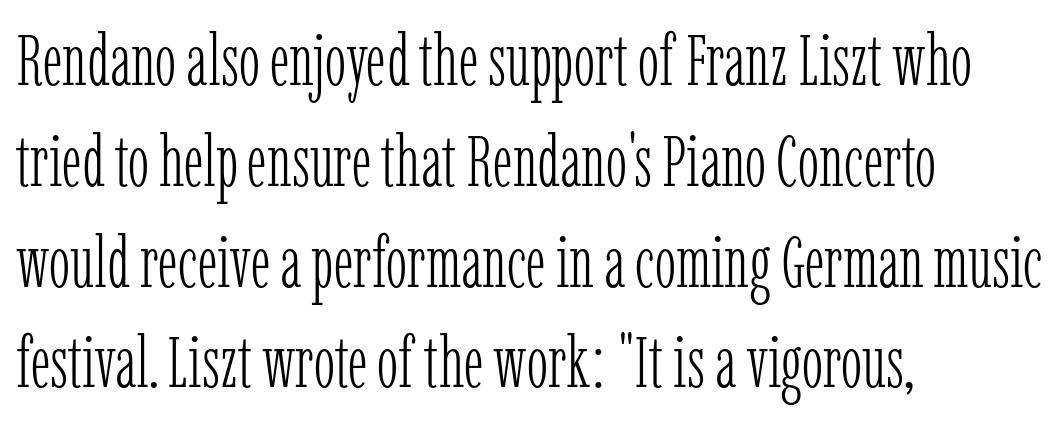
The image shows 72 px light, condensed serif type, upright; set left-aligned, normal line spacing (1.4x), normal letter spacing, not underlined; low stroke contrast and a medium x-height.
